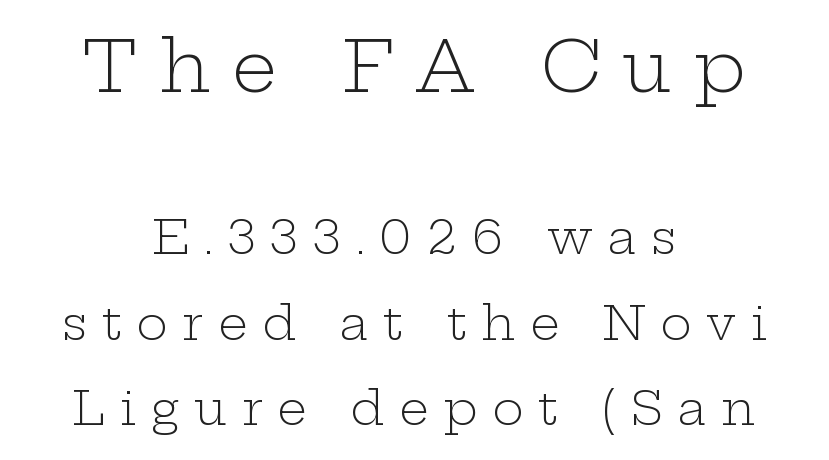
Q: Is the text bold? A: No.
Q: Is the text italic (slanted)? A: No, it is upright.
Q: Is the typeface a serif or a sans-serif typeface? A: Serif.
Q: Is the text underlined? A: No.
Q: How is the paragraph aligned? A: Centered.
Q: Is the spacing between letters normal or unusually wide? A: Unusually wide.
Q: Which block of text is set in a larger size, the first (top) or the second (bottom)? A: The first (top) one.
Q: Width (condensed, normal, or wide)? A: Wide.
Q: Stroke contrast? A: Low.
Q: x-height? A: Medium.
Q: Monospaced? A: No.
